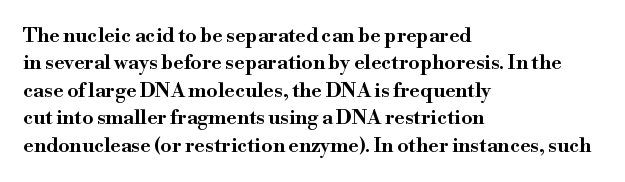
Q: Is the text italic (slanted)? A: No, it is upright.
Q: Is the text underlined? A: No.
Q: How is the paragraph aligned? A: Left-aligned.
Q: Is the spacing between letters normal or unusually wide? A: Normal.
Q: Is the spacing between lines tight, normal or loose? A: Normal.
